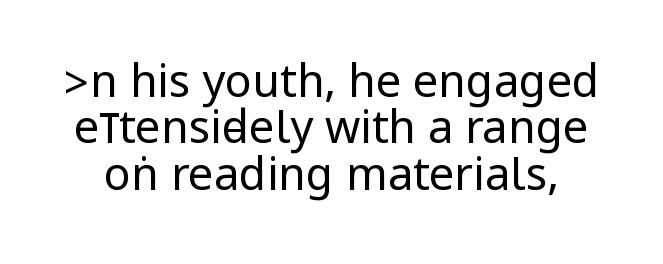
Successive baselines arrive quickly, one right under another. Check the space under the baseline: it is left empty. Honestly, the letter spacing is just normal — you wouldn't notice it. The lettering holds an erect, upright posture throughout.
